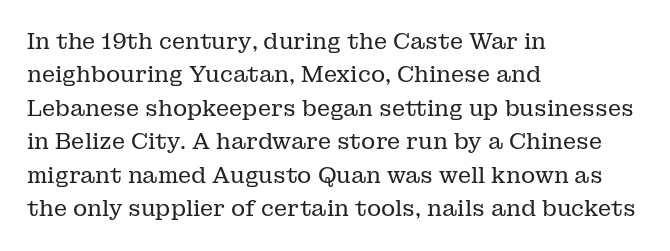
{"italic": "no", "bold": "no", "underline": "no", "align": "left", "line_spacing": "normal", "line_spacing_ratio": 1.52, "letter_spacing": "normal", "letter_spacing_em": 0.0, "glyph_px": 22}
